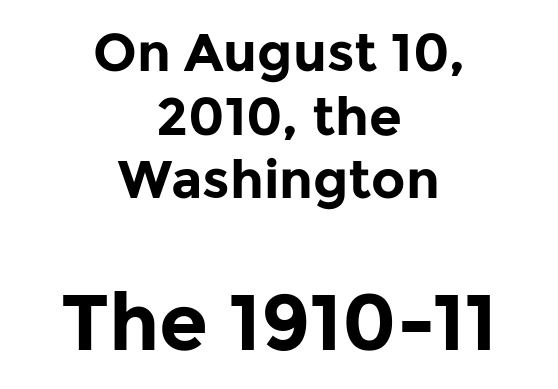
Q: Is the text bold? A: Yes.
Q: Is the text italic (slanted)? A: No, it is upright.
Q: Is the typeface a serif or a sans-serif typeface? A: Sans-serif.
Q: Is the text underlined? A: No.
Q: How is the paragraph aligned? A: Centered.
Q: Is the spacing between letters normal or unusually wide? A: Normal.
Q: Which block of text is set in a larger size, the first (top) or the second (bottom)? A: The second (bottom) one.
Q: Width (condensed, normal, or wide)? A: Normal.
Q: Stroke contrast? A: Low.
Q: x-height? A: Medium.
Q: Monospaced? A: No.
